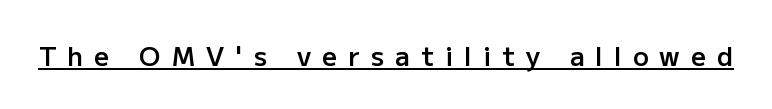
The image shows 26 px text type, upright; set unusually wide letter spacing (+0.43 em), underlined.
